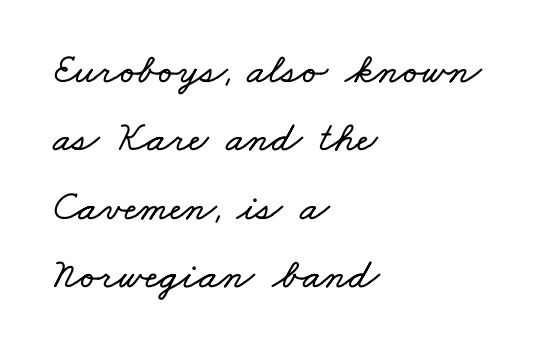
Q: Is the text underlined? A: No.
Q: How is the paragraph aligned? A: Left-aligned.
Q: Is the spacing between letters normal or unusually wide? A: Normal.
Q: Is the spacing between lines tight, normal or loose? A: Normal.
Q: Width (condensed, normal, or wide)? A: Wide.
Q: Stroke contrast? A: Low.
Q: x-height? A: Small.
Q: Monospaced? A: No.
